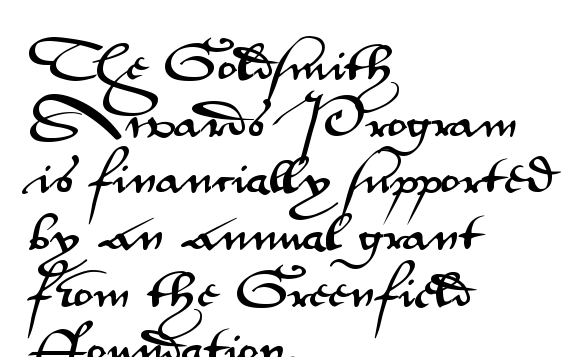
Bare-footed words on every line. The rows are spaced the way most documents space them. You can tell from the bare stems that sans-serif type was used. The face used here is rendered with its standard letterfit. Here the designer chose a conventional face with non-uniform glyph widths.
